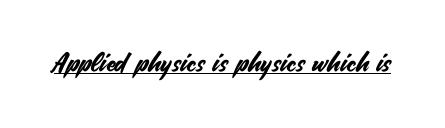
Is the letter spacing exaggerated? No — it looks like the ordinary default. These characters rest on top of a visible drawn line.
